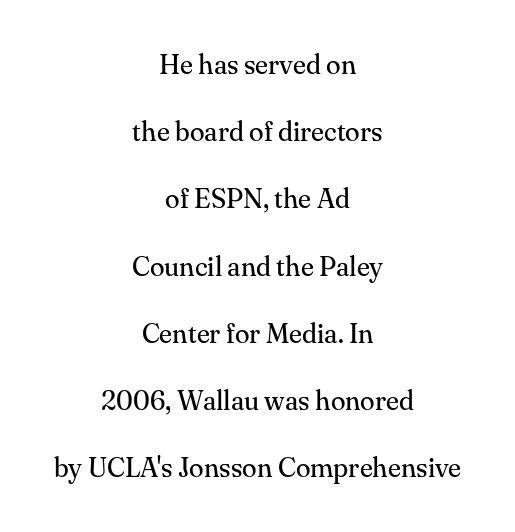
{"italic": "no", "bold": "no", "underline": "no", "align": "center", "line_spacing": "loose", "line_spacing_ratio": 2.49, "letter_spacing": "normal", "letter_spacing_em": 0.0, "glyph_px": 27}
